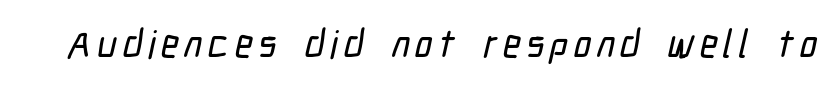
{"serif": "no", "width": "condensed", "stroke_contrast": "low", "x_height": "medium", "monospaced": "no", "underline": "no", "glyph_px": 39}
